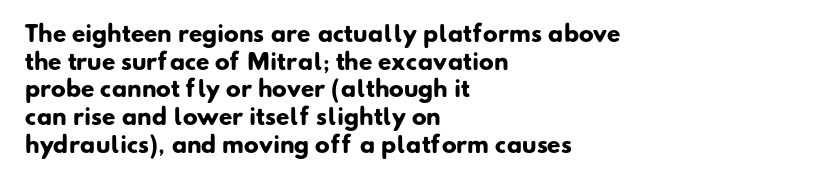
{"bold": "yes", "underline": "no", "align": "left", "line_spacing": "normal", "line_spacing_ratio": 1.26, "letter_spacing": "normal", "letter_spacing_em": 0.0, "glyph_px": 22}
